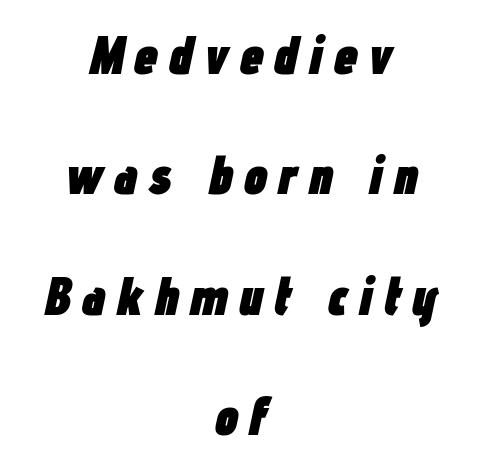
Q: Is the text bold? A: Yes.
Q: Is the text italic (slanted)? A: Yes, it leans right by about 12 degrees.
Q: Is the text underlined? A: No.
Q: How is the paragraph aligned? A: Centered.
Q: Is the spacing between lines tight, normal or loose? A: Loose.
Q: Width (condensed, normal, or wide)? A: Condensed.
Q: Stroke contrast? A: Low.
Q: x-height? A: Medium.
Q: Monospaced? A: No.
